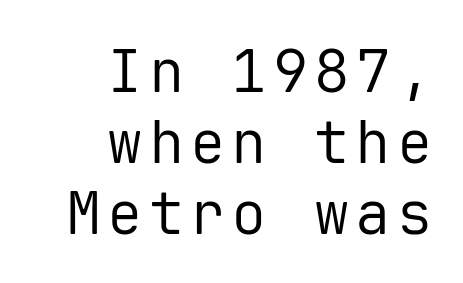
Unmarked baselines from the first word to the last. The passage shown is typeset with a sans-serif family. The lines are quadded right. The lettering stays uniformly vertical, giving the passage a roman look.
